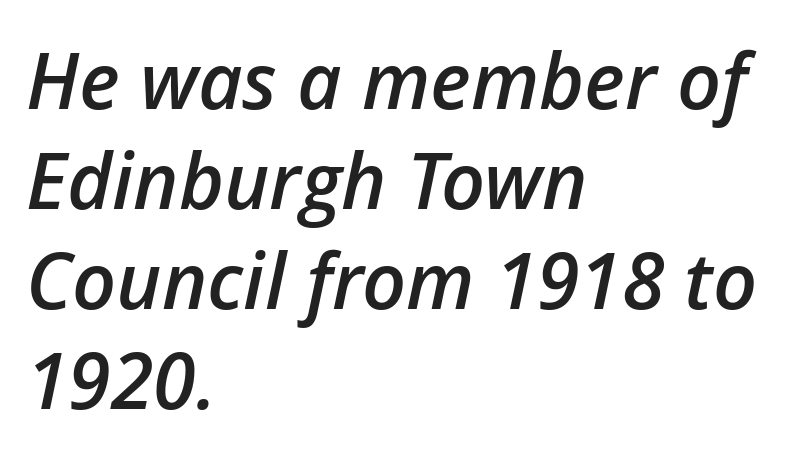
The image shows 77 px semibold type, italic (leaning right); set left-aligned, normal line spacing (1.3x), normal letter spacing, not underlined; low stroke contrast and a medium x-height.
